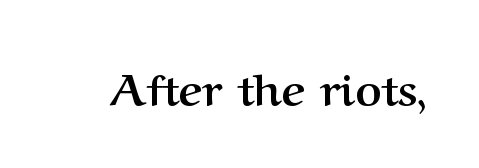
{"serif": "yes", "italic": "no", "bold": "yes", "weight": "semibold", "width": "normal", "stroke_contrast": "medium", "x_height": "medium", "monospaced": "no", "underline": "no", "letter_spacing": "normal", "letter_spacing_em": 0.0, "glyph_px": 45}
